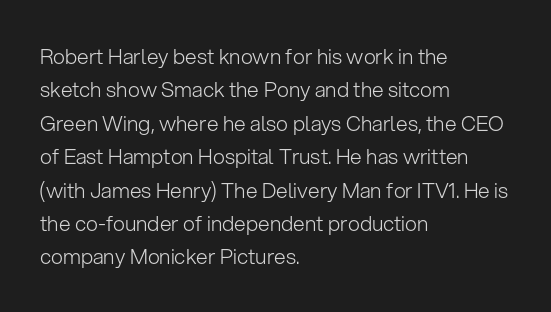
The image shows 21 px text type, upright; set left-aligned, normal line spacing (1.59x), normal letter spacing, not underlined.
